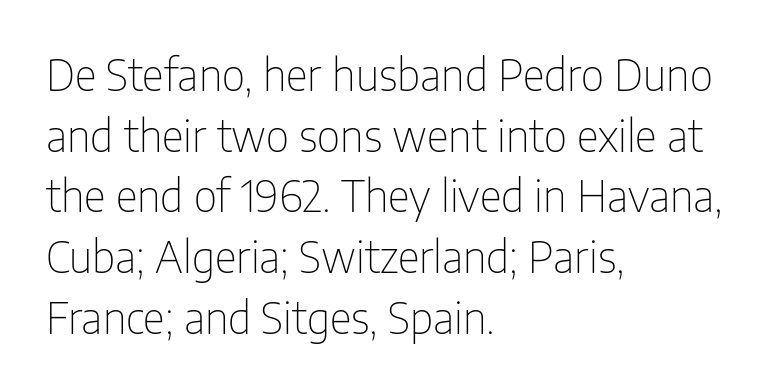
Q: Is the text bold? A: No.
Q: Is the text italic (slanted)? A: No, it is upright.
Q: Is the typeface a serif or a sans-serif typeface? A: Sans-serif.
Q: Is the text underlined? A: No.
Q: How is the paragraph aligned? A: Left-aligned.
Q: Is the spacing between letters normal or unusually wide? A: Normal.
Q: Is the spacing between lines tight, normal or loose? A: Normal.
Q: Width (condensed, normal, or wide)? A: Condensed.
Q: Stroke contrast? A: Low.
Q: x-height? A: Medium.
Q: Monospaced? A: No.
